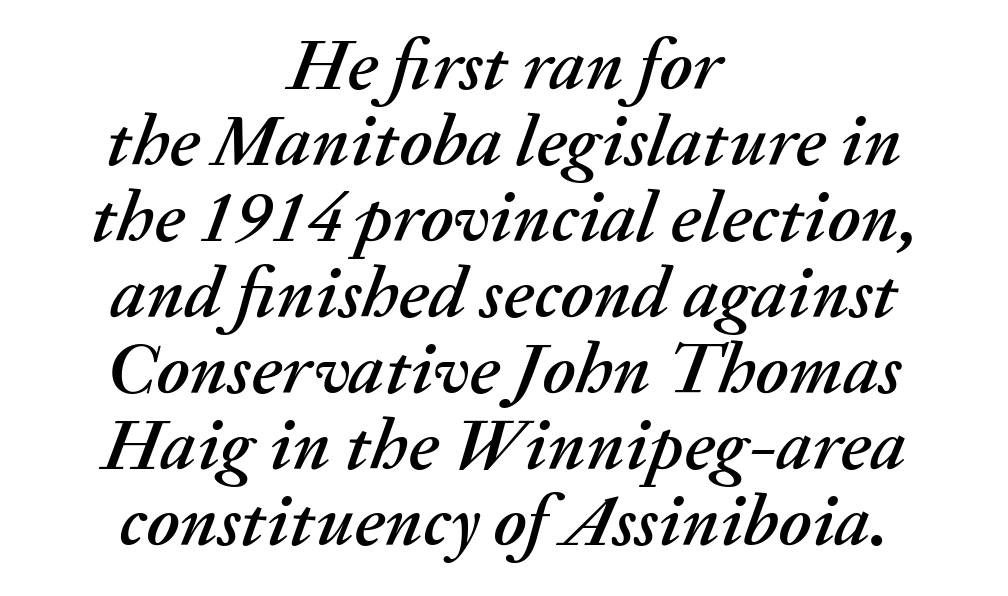
The image shows 73 px text type, italic (leaning right); set centered, tight line spacing (1.04x), normal letter spacing, not underlined; medium stroke contrast and a medium x-height.
